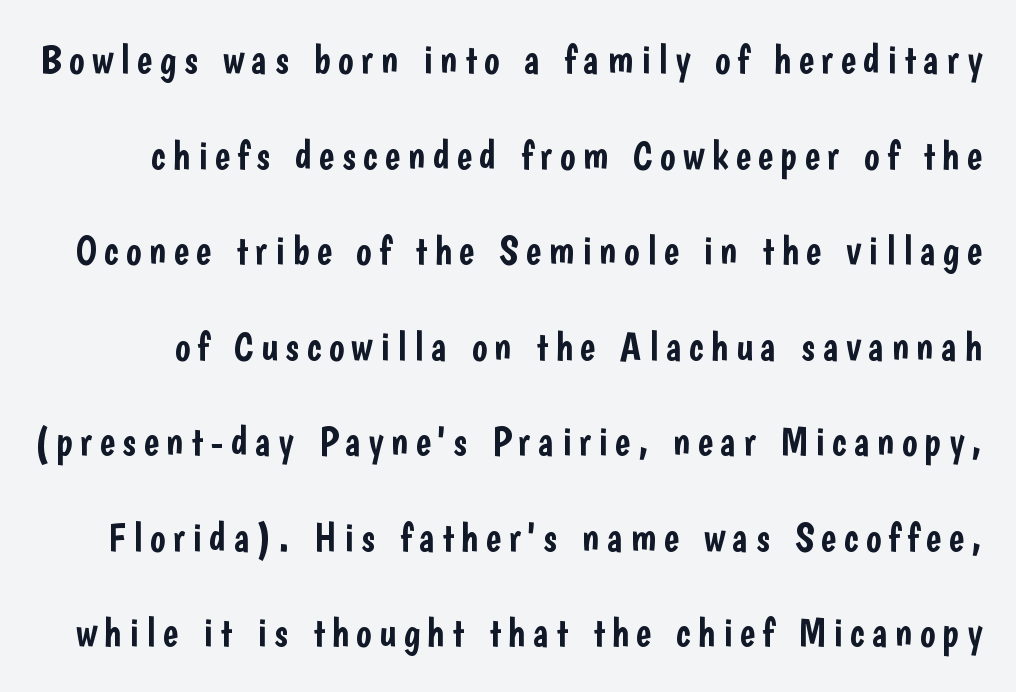
Q: Is the text italic (slanted)? A: No, it is upright.
Q: Is the typeface a serif or a sans-serif typeface? A: Sans-serif.
Q: Is the text underlined? A: No.
Q: Is the spacing between lines tight, normal or loose? A: Loose.
Q: Width (condensed, normal, or wide)? A: Condensed.
Q: Stroke contrast? A: Low.
Q: x-height? A: Medium.
Q: Monospaced? A: No.
